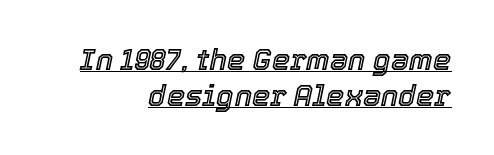
Q: Is the text italic (slanted)? A: Yes, it leans right by about 12 degrees.
Q: Is the text underlined? A: Yes.
Q: How is the paragraph aligned? A: Right-aligned.
Q: Is the spacing between letters normal or unusually wide? A: Normal.
Q: Width (condensed, normal, or wide)? A: Normal.
Q: x-height? A: Medium.
Q: Monospaced? A: No.
